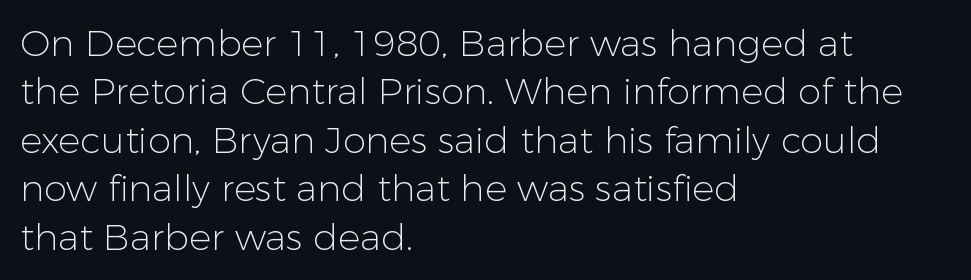
{"serif": "no", "italic": "no", "bold": "no", "weight": "light", "width": "normal", "stroke_contrast": "low", "x_height": "medium", "monospaced": "no", "underline": "no", "align": "left", "line_spacing": "normal", "line_spacing_ratio": 1.31, "letter_spacing": "normal", "letter_spacing_em": 0.0, "glyph_px": 37}
